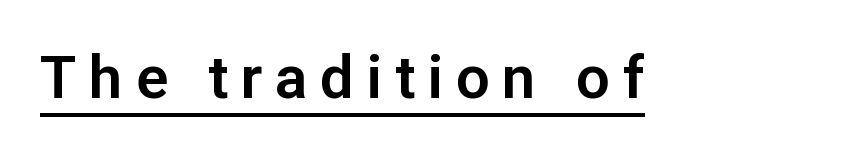
The image shows 60 px sans-serif type, upright; set unusually wide letter spacing (+0.21 em), underlined; low stroke contrast and a medium x-height.
